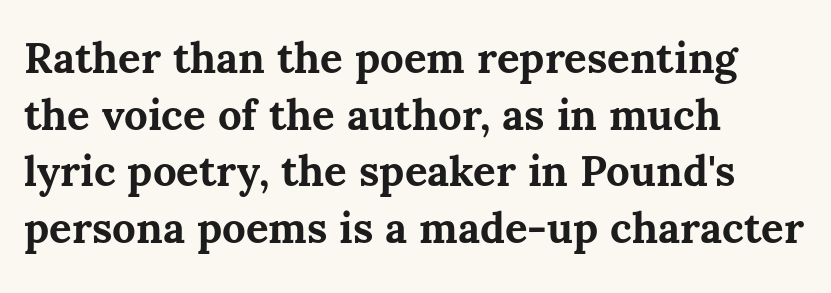
Horizontally, the lines are justified to the leading edge only. The passage shown stacks its lines at a standard gap. Does extra space separate the letters? No, they use regular spacing. A full-strength bold gives these letters their thick strokes. Glance below the letters and you will spot only blank space. Spacing verdict: proportional, widths tailored to each character.
